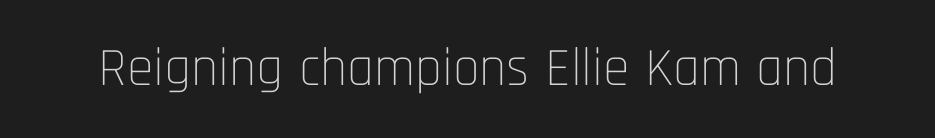
Q: Is the text bold? A: No.
Q: Is the text italic (slanted)? A: No, it is upright.
Q: Is the typeface a serif or a sans-serif typeface? A: Sans-serif.
Q: Is the text underlined? A: No.
Q: Is the spacing between letters normal or unusually wide? A: Normal.
Q: Width (condensed, normal, or wide)? A: Condensed.
Q: Stroke contrast? A: Low.
Q: x-height? A: Large.
Q: Monospaced? A: No.
